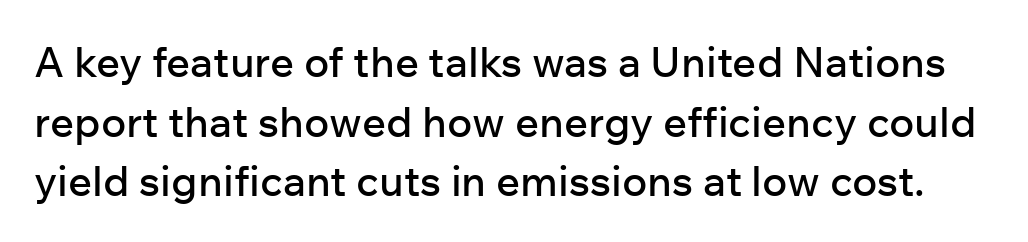
{"serif": "no", "italic": "no", "width": "normal", "stroke_contrast": "low", "x_height": "medium", "monospaced": "no", "underline": "no", "line_spacing": "normal", "line_spacing_ratio": 1.42, "letter_spacing": "normal", "letter_spacing_em": 0.0, "glyph_px": 42}
